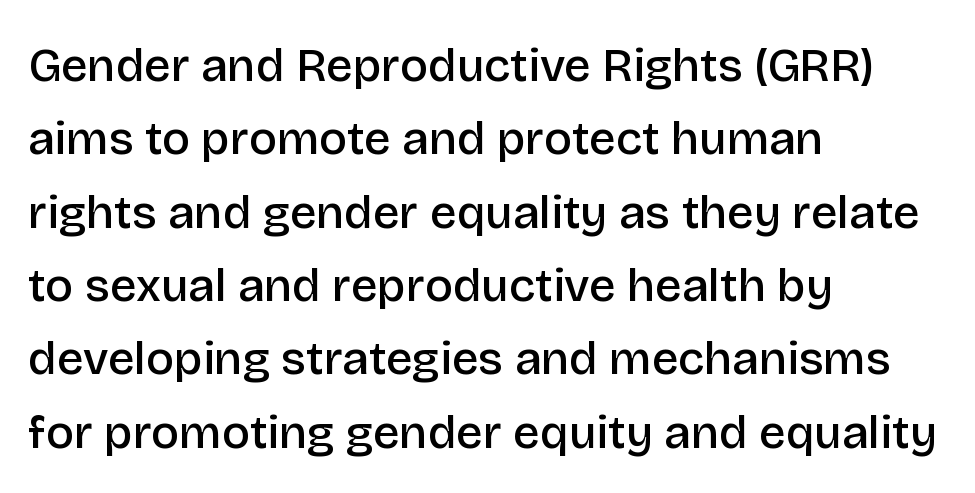
Each row of text sits above clean, open space. A typesetter would call this proportional, since set widths differ per character. Honestly, the letter spacing is just normal — you wouldn't notice it. Italic: no, the glyphs are upright roman.
